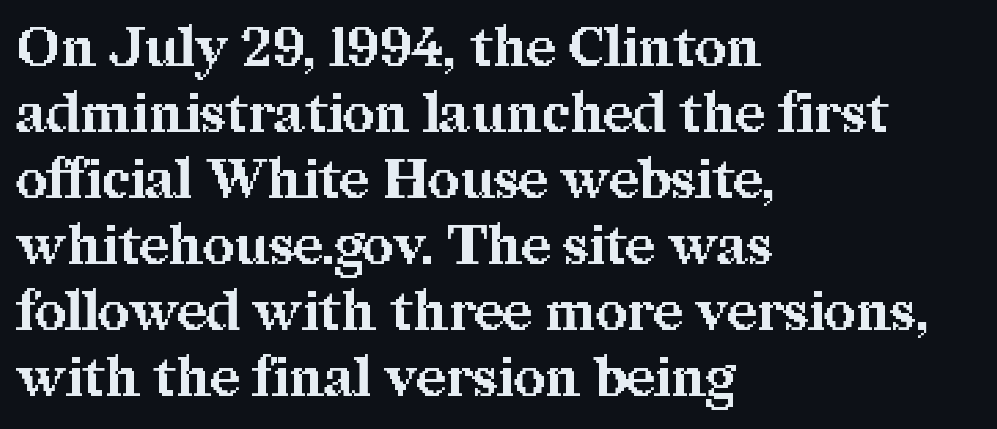
Q: Is the text bold? A: Yes.
Q: Is the text italic (slanted)? A: No, it is upright.
Q: Is the typeface a serif or a sans-serif typeface? A: Serif.
Q: Is the text underlined? A: No.
Q: How is the paragraph aligned? A: Left-aligned.
Q: Is the spacing between letters normal or unusually wide? A: Normal.
Q: Width (condensed, normal, or wide)? A: Normal.
Q: Stroke contrast? A: Medium.
Q: x-height? A: Medium.
Q: Monospaced? A: No.
